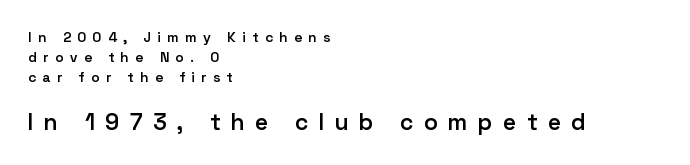
Does extra space separate the letters? Yes, quite a lot of it. Line starts are locked; line ends wander. The typesetting leans somewhat heavy: a semibold. Tall strokes in this sample are plumb rather than angled.
